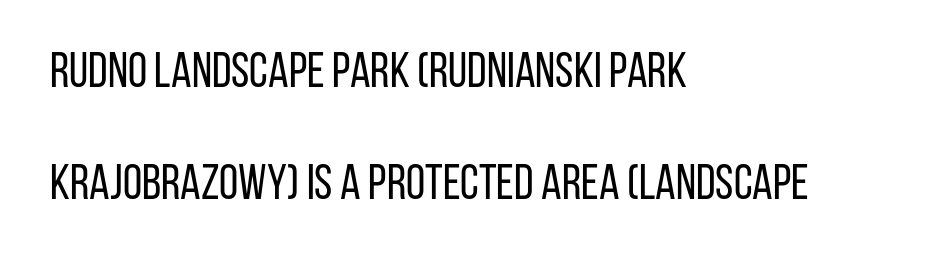
Q: Is the text bold? A: No.
Q: Is the text italic (slanted)? A: No, it is upright.
Q: Is the typeface a serif or a sans-serif typeface? A: Sans-serif.
Q: Is the text underlined? A: No.
Q: How is the paragraph aligned? A: Left-aligned.
Q: Is the spacing between letters normal or unusually wide? A: Normal.
Q: Is the spacing between lines tight, normal or loose? A: Loose.
Q: Width (condensed, normal, or wide)? A: Condensed.
Q: Stroke contrast? A: Low.
Q: x-height? A: Large.
Q: Monospaced? A: No.
